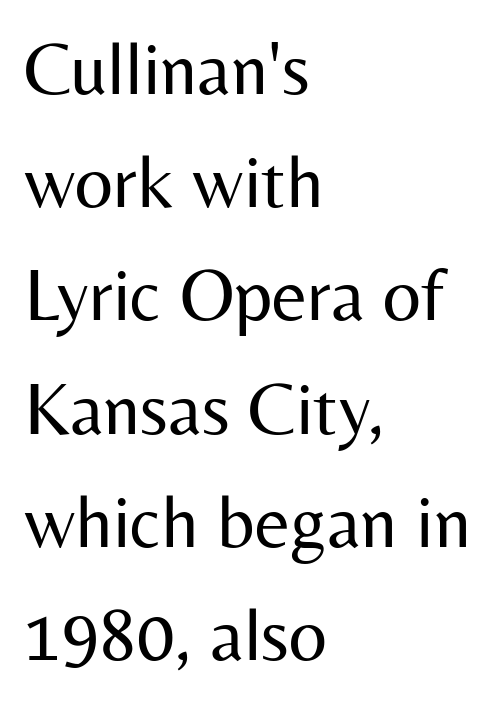
The image shows 75 px regular-weight sans-serif type, upright; set left-aligned, normal line spacing (1.51x), normal letter spacing, not underlined; medium stroke contrast and a medium x-height.
